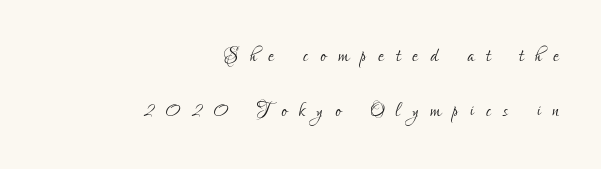
{"bold": "no", "underline": "no", "align": "right", "line_spacing": "loose", "line_spacing_ratio": 2.1, "letter_spacing": "wide", "letter_spacing_em": 0.46, "glyph_px": 26}
